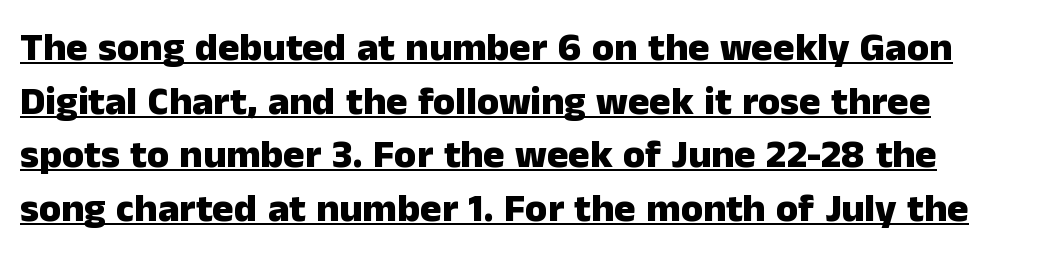
Here the designer chose a conventional face with non-uniform glyph widths. This rendering leaves character spacing at its baseline value. Notice how thick the strokes are: this is what a full bold looks like. No italicization has been applied; the sample stays upright. The lines sit at an ordinary, default distance from one another. These characters rest on top of a visible drawn line.
